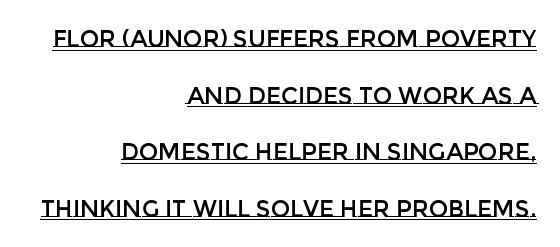
This sample uses plain, unmodified letter spacing. The font's upright variant was chosen for this text. Beneath each row of characters lies a ruled line. Line spacing here is loose.
